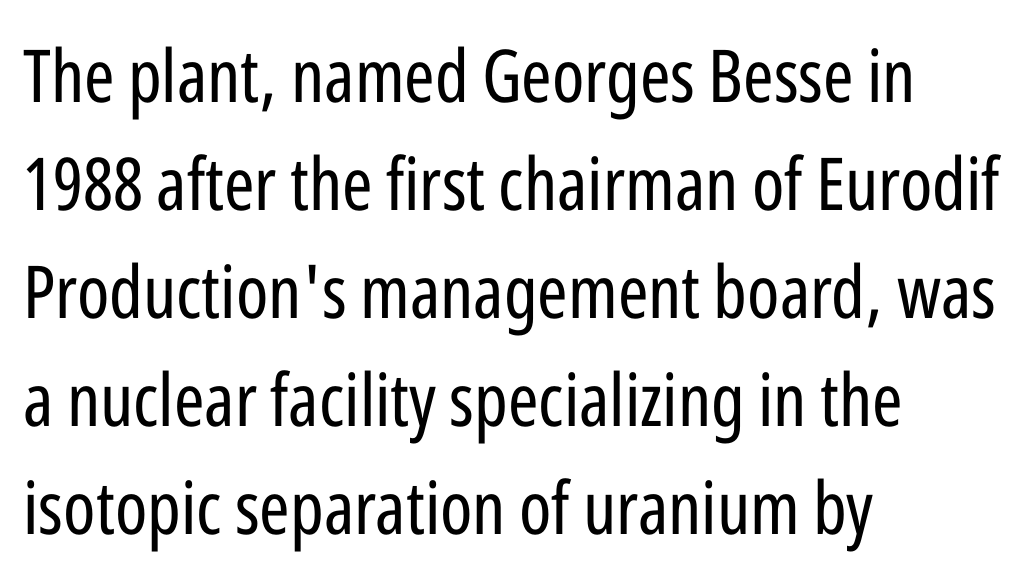
The area under the type is left untouched. What kind of face is this? One without serifs — a sans. This sample keeps an unexceptional amount of space between lines. The rag falls on the right side of this text block. The typography opts for an upright posture over an oblique one. This reads as an unemphasized weight, regular at the heaviest.
